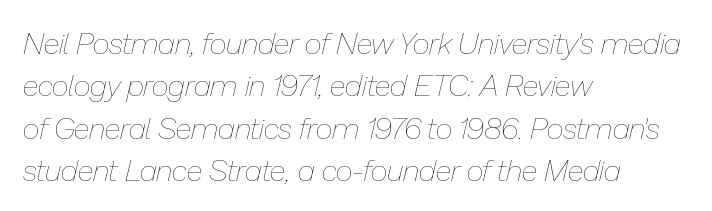
{"italic": "yes", "lean": "right", "slant_degrees": 13, "bold": "no", "weight": "thin", "width": "normal", "stroke_contrast": "low", "x_height": "medium", "monospaced": "no", "underline": "no", "align": "left", "line_spacing": "normal", "line_spacing_ratio": 1.41, "letter_spacing": "normal", "letter_spacing_em": 0.0, "glyph_px": 30}
